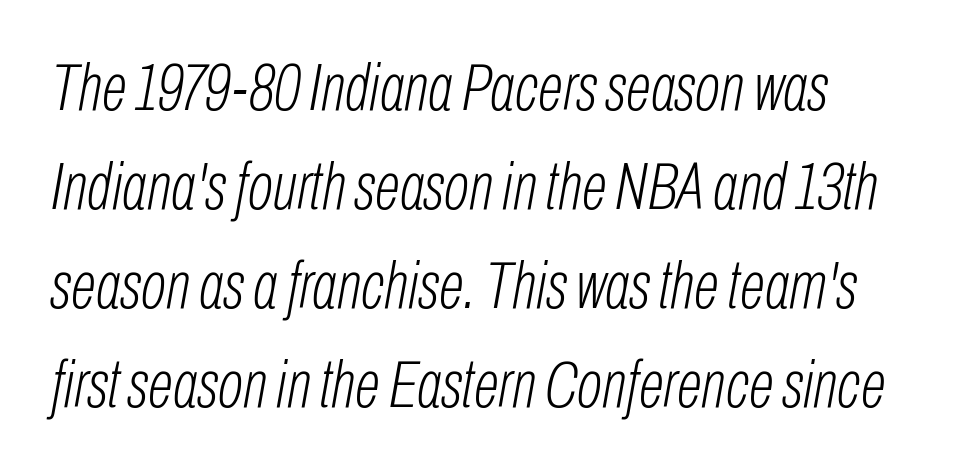
The image shows 67 px light, condensed type, italic (leaning right); set left-aligned, normal line spacing (1.48x), normal letter spacing, not underlined; low stroke contrast and a medium x-height.
